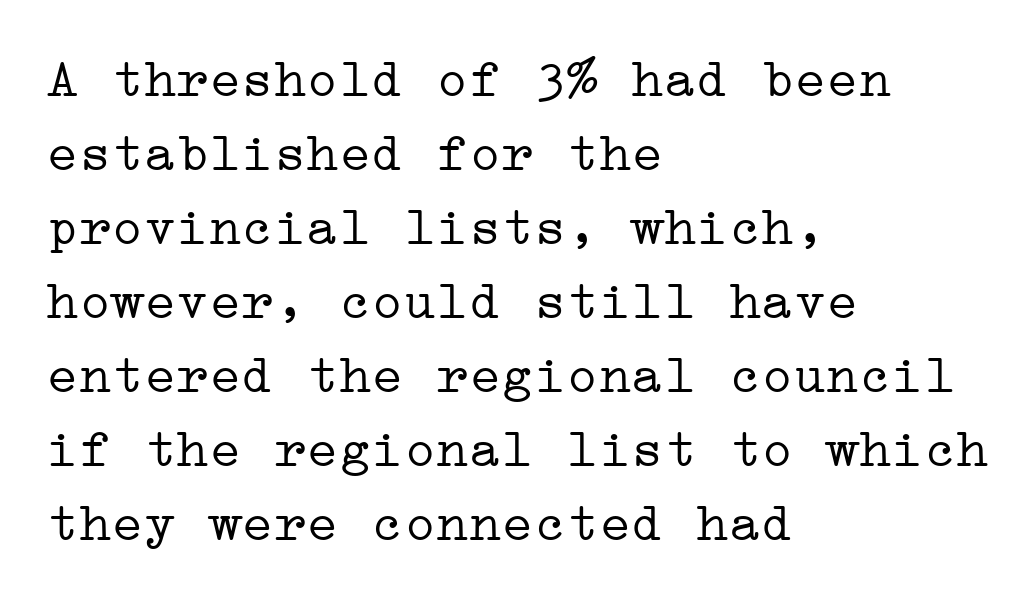
{"serif": "yes", "italic": "no", "bold": "no", "weight": "light", "width": "wide", "stroke_contrast": "low", "x_height": "medium", "underline": "no", "align": "left", "line_spacing": "normal", "line_spacing_ratio": 1.37, "letter_spacing": "normal", "letter_spacing_em": 0.0, "glyph_px": 54}
